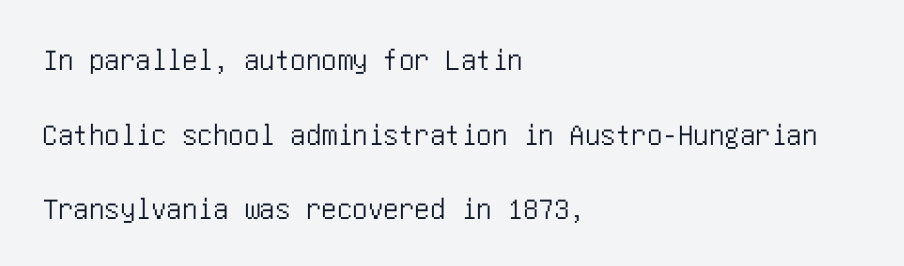
The image shows 31 px condensed sans-serif type, upright; set left-aligned, loose line spacing (2.41x), normal letter spacing, not underlined; low stroke contrast and a large x-height.
